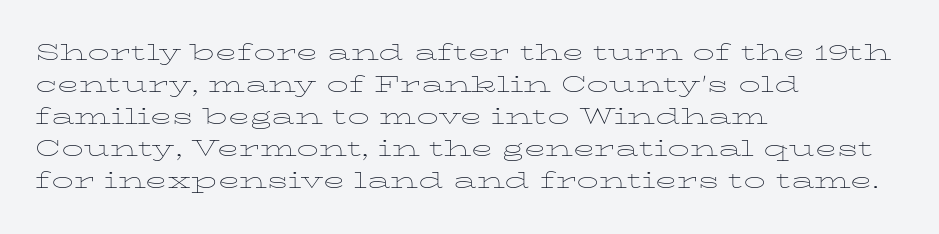
{"italic": "no", "bold": "no", "underline": "no", "align": "left", "line_spacing": "normal", "line_spacing_ratio": 1.46, "letter_spacing": "normal", "letter_spacing_em": 0.0, "glyph_px": 22}
